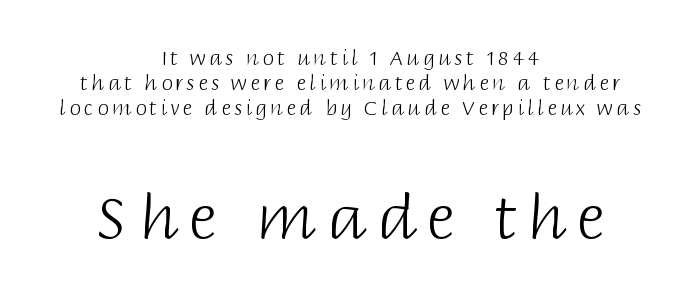
Q: Is the text bold? A: No.
Q: Is the text italic (slanted)? A: No, it is upright.
Q: Is the typeface a serif or a sans-serif typeface? A: Sans-serif.
Q: Is the text underlined? A: No.
Q: How is the paragraph aligned? A: Centered.
Q: Which block of text is set in a larger size, the first (top) or the second (bottom)? A: The second (bottom) one.
Q: Width (condensed, normal, or wide)? A: Normal.
Q: Stroke contrast? A: Low.
Q: x-height? A: Large.
Q: Monospaced? A: No.
